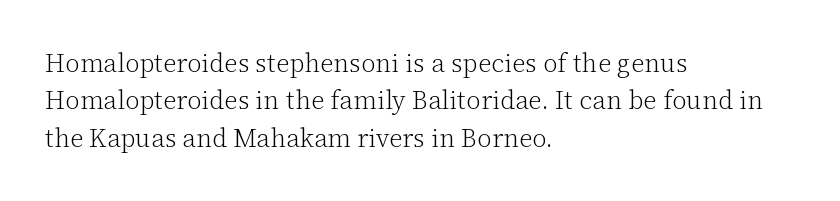
Is the letter spacing exaggerated? No — it looks like the ordinary default. This block has exactly the height ordinary leading produces. This is the regular roman posture of the typeface. Weight: not bold — regular or lighter.
